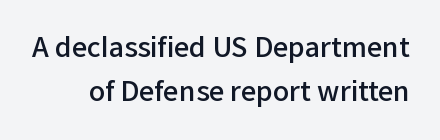
The image shows 27 px text type, upright; set normal line spacing (1.63x), normal letter spacing, not underlined.
